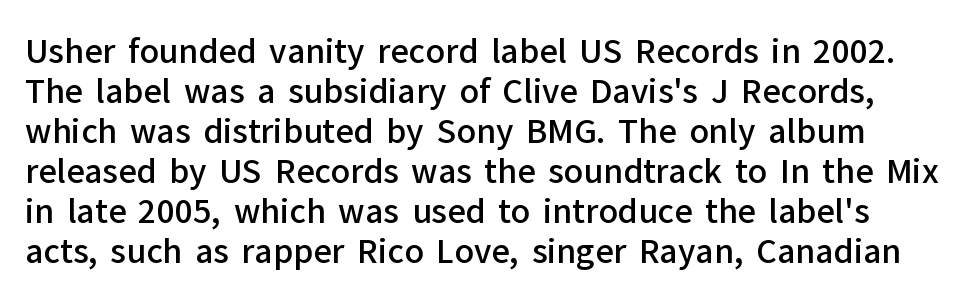
Q: Is the text bold? A: Semi-bold.
Q: Is the text italic (slanted)? A: No, it is upright.
Q: Is the typeface a serif or a sans-serif typeface? A: Sans-serif.
Q: Is the text underlined? A: No.
Q: Is the spacing between letters normal or unusually wide? A: Normal.
Q: Is the spacing between lines tight, normal or loose? A: Normal.
Q: Width (condensed, normal, or wide)? A: Normal.
Q: Stroke contrast? A: Low.
Q: x-height? A: Medium.
Q: Monospaced? A: No.
